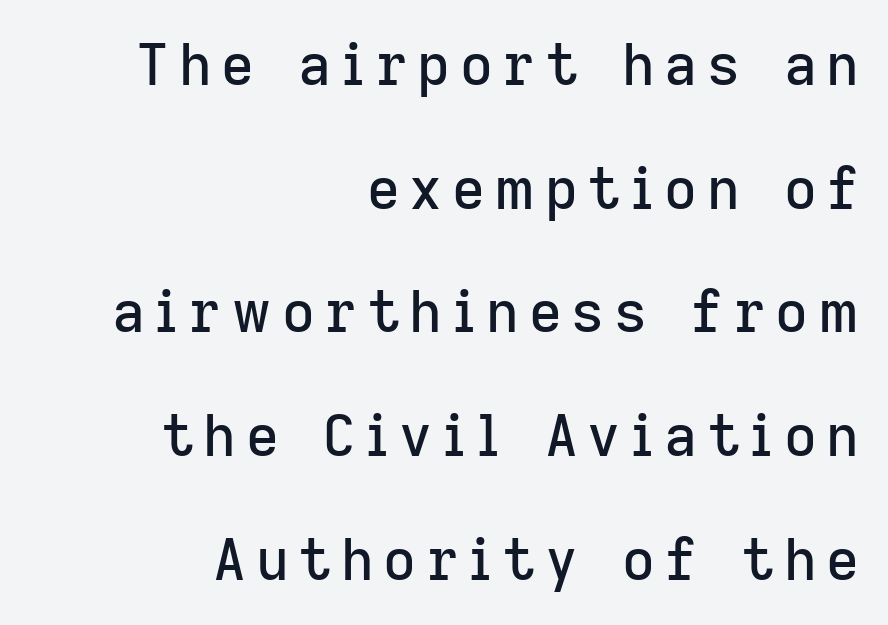
Q: Is the text italic (slanted)? A: No, it is upright.
Q: Is the typeface a serif or a sans-serif typeface? A: Sans-serif.
Q: Is the text underlined? A: No.
Q: How is the paragraph aligned? A: Right-aligned.
Q: Is the spacing between lines tight, normal or loose? A: Loose.
Q: Width (condensed, normal, or wide)? A: Normal.
Q: Stroke contrast? A: Low.
Q: x-height? A: Medium.
Q: Monospaced? A: No.
